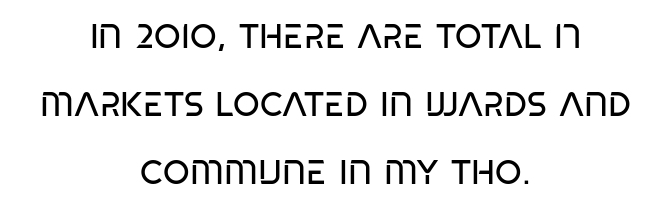
Q: Is the text bold? A: No.
Q: Is the typeface a serif or a sans-serif typeface? A: Sans-serif.
Q: Is the text underlined? A: No.
Q: How is the paragraph aligned? A: Centered.
Q: Is the spacing between letters normal or unusually wide? A: Normal.
Q: Is the spacing between lines tight, normal or loose? A: Loose.
Q: Width (condensed, normal, or wide)? A: Condensed.
Q: Stroke contrast? A: Low.
Q: x-height? A: Large.
Q: Monospaced? A: No.
